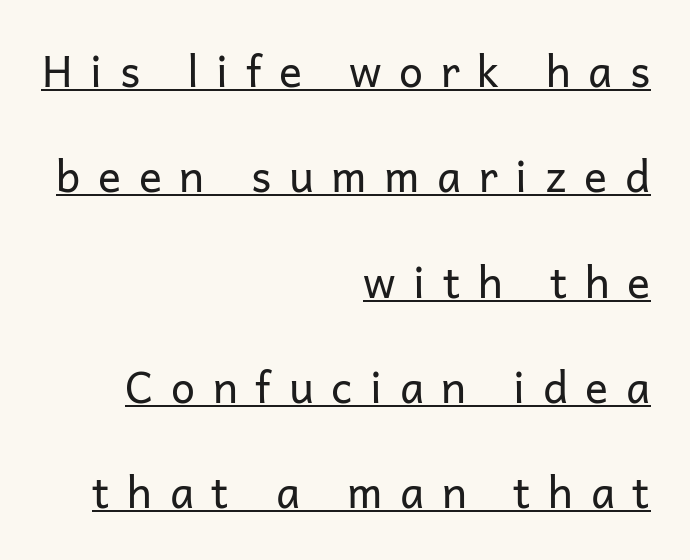
Q: Is the text bold? A: No.
Q: Is the text italic (slanted)? A: No, it is upright.
Q: Is the typeface a serif or a sans-serif typeface? A: Sans-serif.
Q: Is the text underlined? A: Yes.
Q: How is the paragraph aligned? A: Right-aligned.
Q: Is the spacing between letters normal or unusually wide? A: Unusually wide.
Q: Is the spacing between lines tight, normal or loose? A: Loose.
Q: Width (condensed, normal, or wide)? A: Normal.
Q: Stroke contrast? A: Low.
Q: x-height? A: Medium.
Q: Monospaced? A: No.
